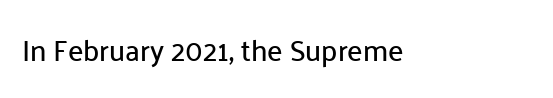
{"serif": "no", "italic": "no", "width": "normal", "stroke_contrast": "low", "x_height": "medium", "monospaced": "no", "underline": "no", "align": "left", "letter_spacing": "normal", "letter_spacing_em": 0.0, "glyph_px": 29}
